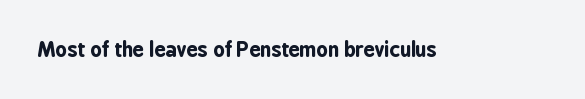
{"italic": "no", "bold": "yes", "underline": "no", "letter_spacing": "normal", "letter_spacing_em": 0.0, "glyph_px": 20}
